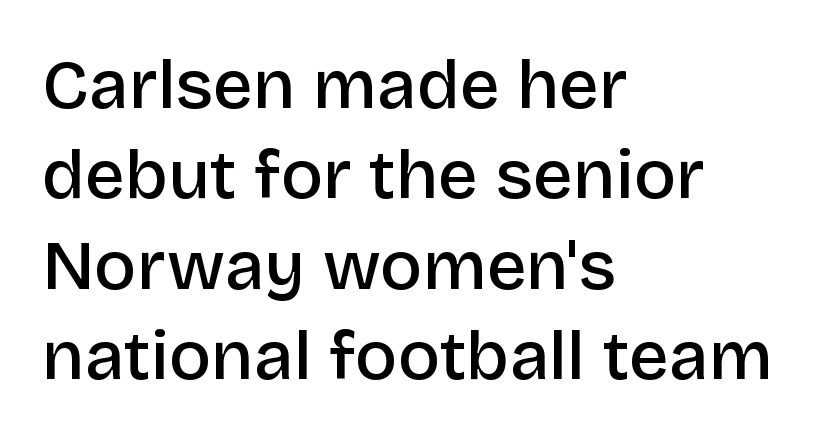
Q: Is the text bold? A: Semi-bold.
Q: Is the text italic (slanted)? A: No, it is upright.
Q: Is the typeface a serif or a sans-serif typeface? A: Sans-serif.
Q: Is the text underlined? A: No.
Q: How is the paragraph aligned? A: Left-aligned.
Q: Is the spacing between letters normal or unusually wide? A: Normal.
Q: Is the spacing between lines tight, normal or loose? A: Normal.
Q: Width (condensed, normal, or wide)? A: Normal.
Q: Stroke contrast? A: Low.
Q: x-height? A: Large.
Q: Monospaced? A: No.
